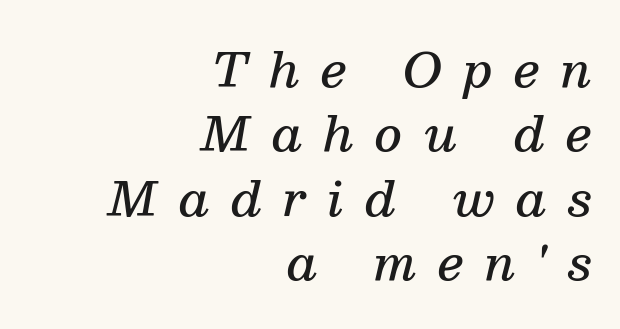
The image shows 47 px semibold serif type, italic (leaning right); set right-aligned, normal line spacing (1.37x), unusually wide letter spacing (+0.45 em), not underlined; medium stroke contrast and a medium x-height.
